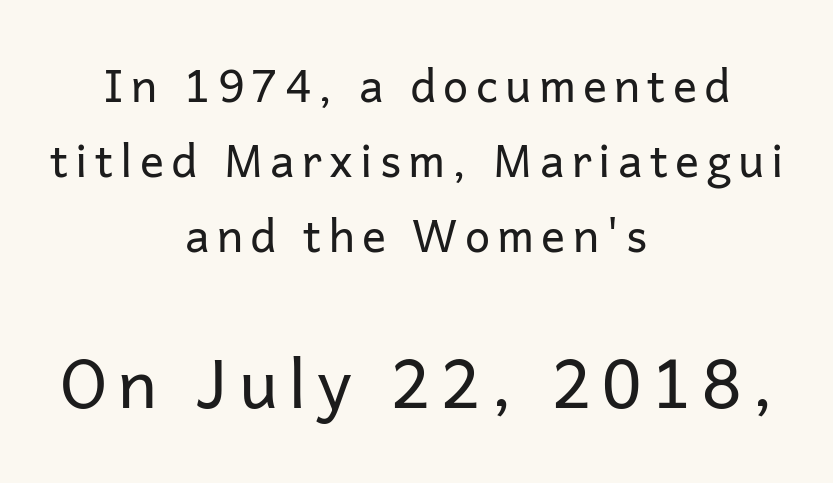
The letterforms sit at book weight or below. Honestly, there is no underline to notice here at all. Size contrast runs from small at the top to large at the bottom. One-word summary of the alignment: center.
